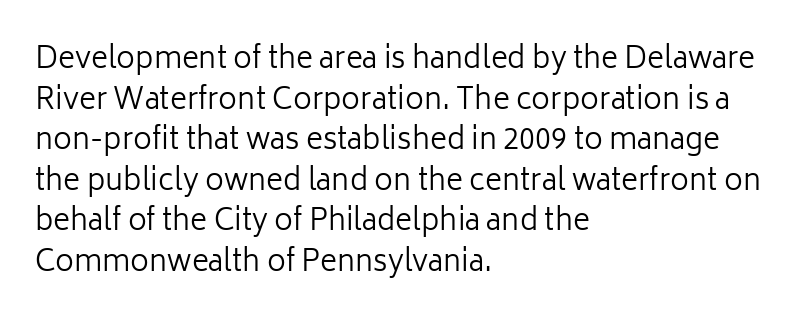
Q: Is the text bold? A: No.
Q: Is the text italic (slanted)? A: No, it is upright.
Q: Is the typeface a serif or a sans-serif typeface? A: Sans-serif.
Q: Is the text underlined? A: No.
Q: How is the paragraph aligned? A: Left-aligned.
Q: Is the spacing between letters normal or unusually wide? A: Normal.
Q: Is the spacing between lines tight, normal or loose? A: Normal.
Q: Width (condensed, normal, or wide)? A: Normal.
Q: Stroke contrast? A: Low.
Q: x-height? A: Medium.
Q: Monospaced? A: No.
